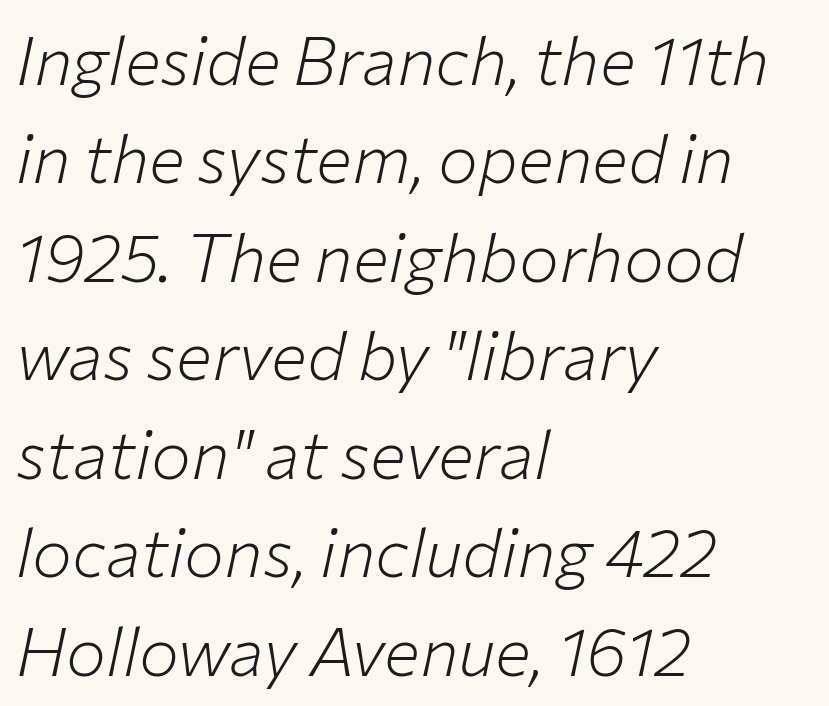
The image shows 67 px light type, italic (leaning right); set left-aligned, normal line spacing (1.47x), normal letter spacing, not underlined; low stroke contrast and a medium x-height.
